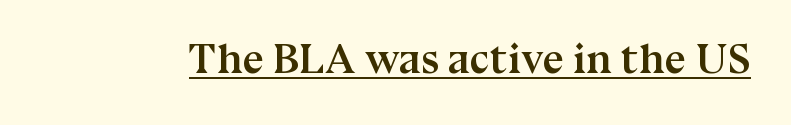
{"serif": "yes", "italic": "no", "bold": "yes", "weight": "semibold", "width": "normal", "stroke_contrast": "medium", "x_height": "medium", "monospaced": "no", "underline": "yes", "letter_spacing": "normal", "letter_spacing_em": 0.0, "glyph_px": 42}
